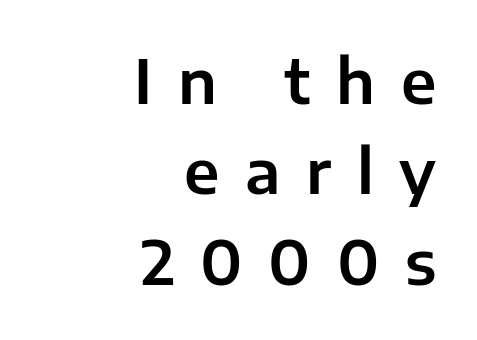
Q: Is the text italic (slanted)? A: No, it is upright.
Q: Is the typeface a serif or a sans-serif typeface? A: Sans-serif.
Q: Is the text underlined? A: No.
Q: How is the paragraph aligned? A: Right-aligned.
Q: Is the spacing between letters normal or unusually wide? A: Unusually wide.
Q: Is the spacing between lines tight, normal or loose? A: Normal.
Q: Width (condensed, normal, or wide)? A: Normal.
Q: Stroke contrast? A: Low.
Q: x-height? A: Medium.
Q: Monospaced? A: No.
